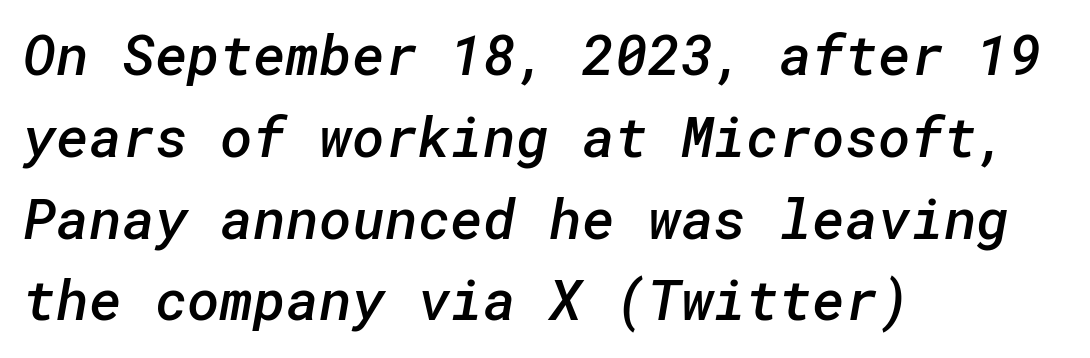
The image shows 56 px semibold sans-serif type; set left-aligned, normal line spacing (1.46x), normal letter spacing, not underlined; low stroke contrast and a medium x-height.
